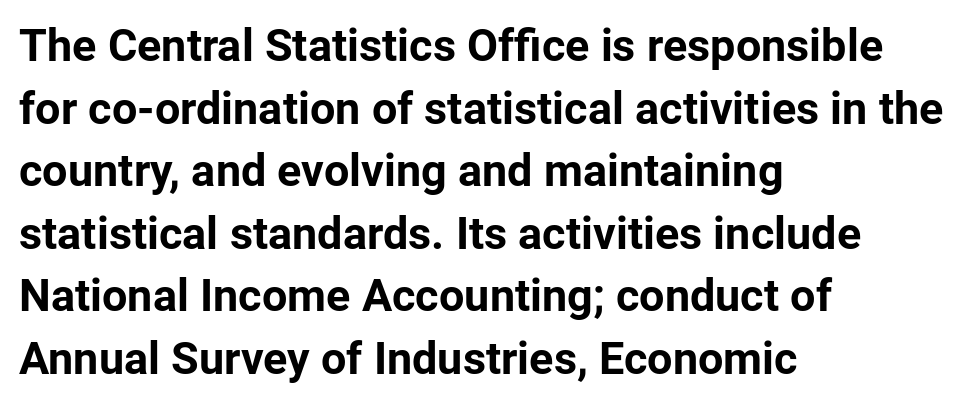
{"serif": "no", "italic": "no", "bold": "yes", "weight": "bold", "width": "normal", "stroke_contrast": "low", "x_height": "medium", "monospaced": "no", "underline": "no", "align": "left", "line_spacing": "normal", "line_spacing_ratio": 1.39, "letter_spacing": "normal", "letter_spacing_em": 0.0, "glyph_px": 45}
